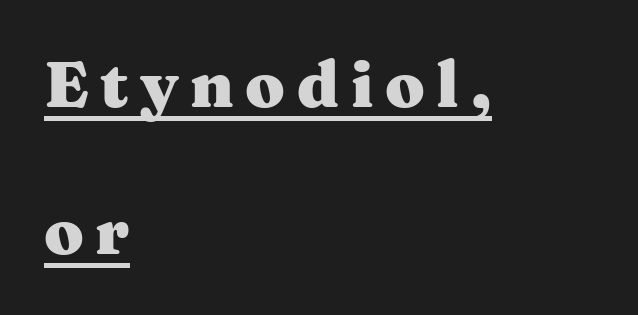
The rendering uses the underline text-decoration. The face used here has the dense, thick strokes of a bold. What kind of face is this? One with serifs. A classic flush-left, rag-right setting is used for this passage. It's the straight-up-and-down kind of type.
